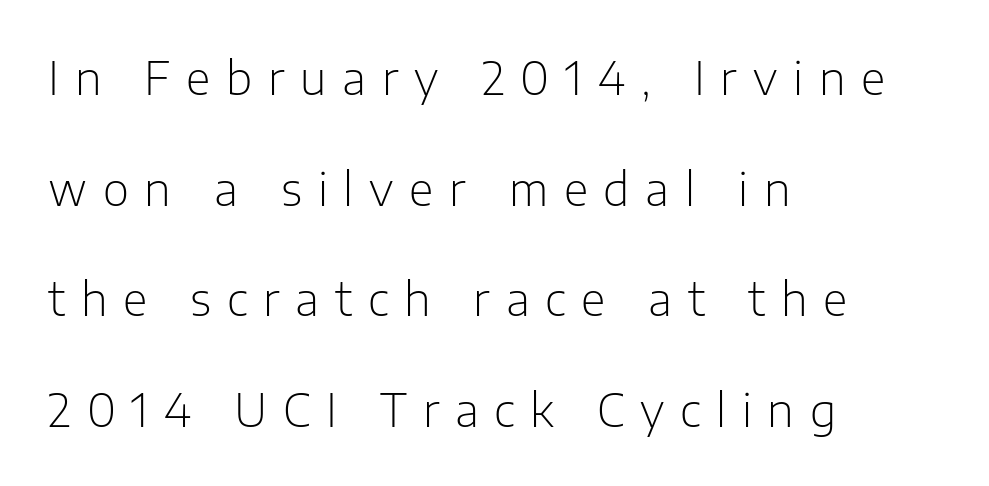
{"serif": "no", "italic": "no", "bold": "no", "weight": "light", "width": "normal", "stroke_contrast": "low", "x_height": "medium", "monospaced": "no", "underline": "no", "align": "left", "line_spacing": "loose", "line_spacing_ratio": 2.46, "letter_spacing": "wide", "letter_spacing_em": 0.35, "glyph_px": 45}
